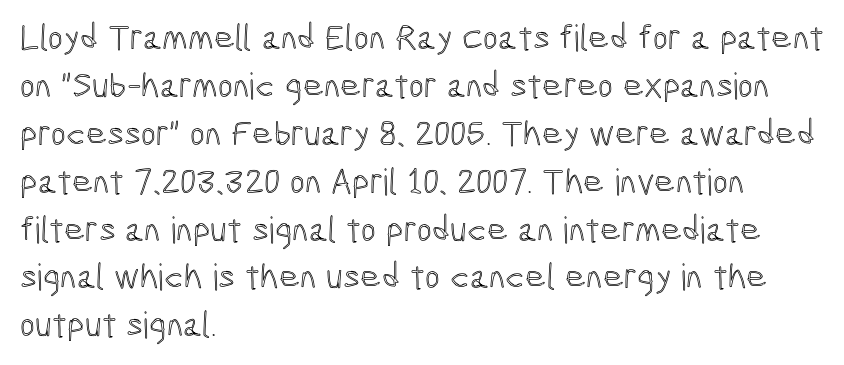
Nobody touched the tracking dial on this one. Horizontal alignment here is leftward, the default for most running prose. It's the straight-up-and-down kind of type. Do the characters align in a grid? No, the font is proportional.
